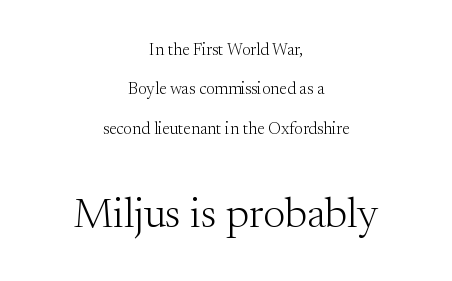
Q: Is the text bold? A: No.
Q: Is the text italic (slanted)? A: No, it is upright.
Q: Is the typeface a serif or a sans-serif typeface? A: Serif.
Q: Is the text underlined? A: No.
Q: How is the paragraph aligned? A: Centered.
Q: Is the spacing between letters normal or unusually wide? A: Normal.
Q: Is the spacing between lines tight, normal or loose? A: Loose.
Q: Which block of text is set in a larger size, the first (top) or the second (bottom)? A: The second (bottom) one.
Q: Width (condensed, normal, or wide)? A: Normal.
Q: Stroke contrast? A: Medium.
Q: x-height? A: Small.
Q: Monospaced? A: No.
